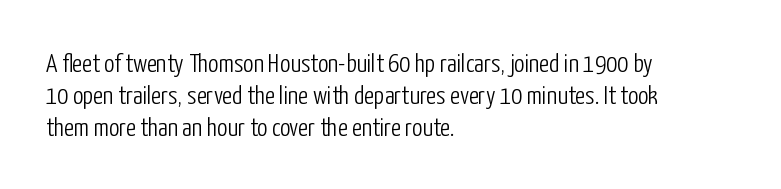
{"italic": "no", "bold": "no", "underline": "no", "align": "left", "line_spacing_ratio": 1.24, "letter_spacing": "normal", "letter_spacing_em": 0.0, "glyph_px": 26}
